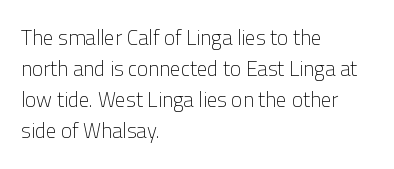
{"italic": "no", "bold": "no", "underline": "no", "align": "left", "line_spacing": "normal", "line_spacing_ratio": 1.48, "letter_spacing": "normal", "letter_spacing_em": 0.0, "glyph_px": 21}
